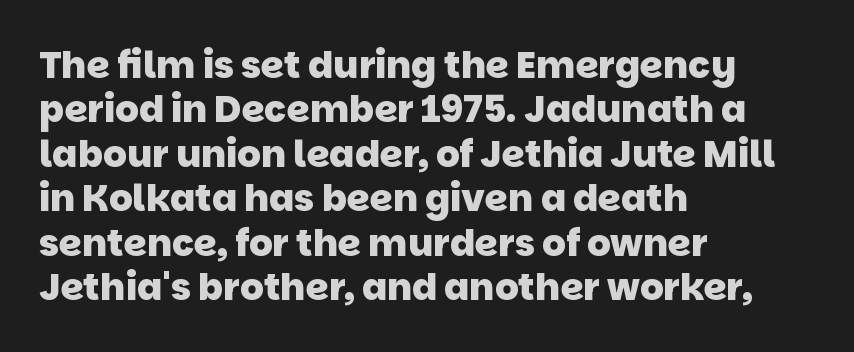
The space directly below the letters is spotless. This rendering uses left alignment, leaving the right contour irregular. How heavy is the stroke? Heavy — this is a bold. Proportional: the letters do not fall into vertical columns.
